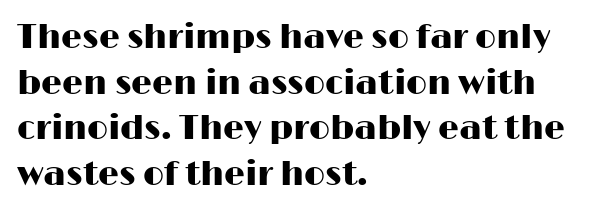
Q: Is the text italic (slanted)? A: No, it is upright.
Q: Is the typeface a serif or a sans-serif typeface? A: Sans-serif.
Q: Is the text underlined? A: No.
Q: How is the paragraph aligned? A: Left-aligned.
Q: Is the spacing between letters normal or unusually wide? A: Normal.
Q: Is the spacing between lines tight, normal or loose? A: Normal.
Q: Width (condensed, normal, or wide)? A: Wide.
Q: Stroke contrast? A: High.
Q: x-height? A: Medium.
Q: Monospaced? A: No.
